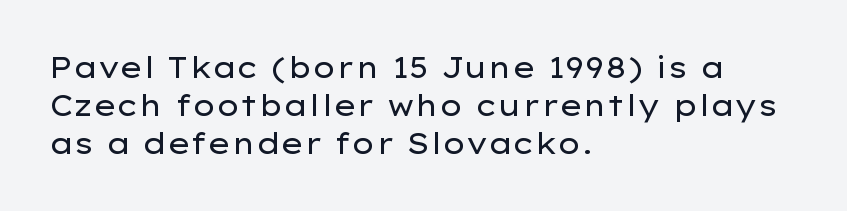
{"serif": "no", "italic": "no", "bold": "no", "weight": "regular", "width": "wide", "stroke_contrast": "low", "x_height": "medium", "monospaced": "no", "underline": "no", "align": "left", "line_spacing": "normal", "line_spacing_ratio": 1.31, "letter_spacing": "normal", "letter_spacing_em": 0.0, "glyph_px": 29}
